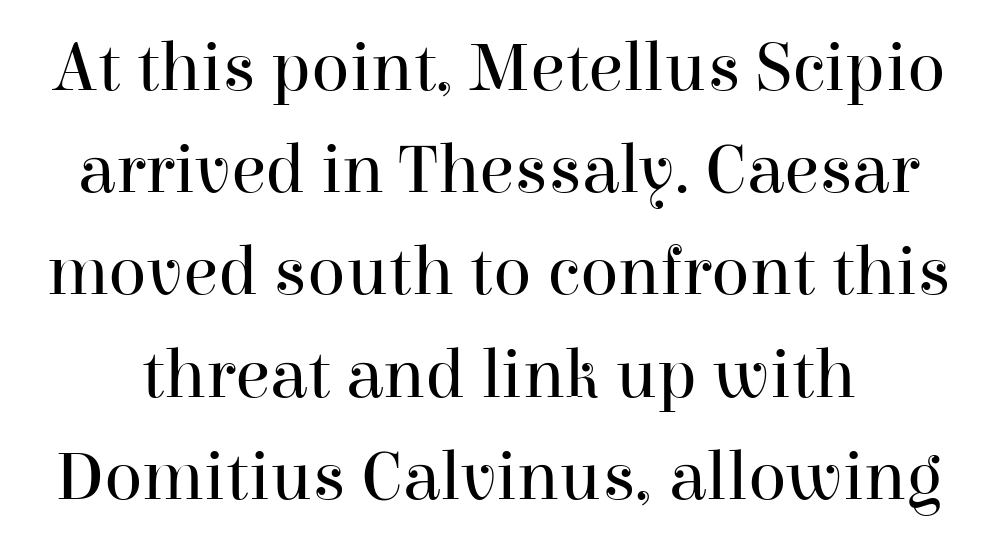
A typesetter would mark this as roman, not italic. Summary of weight: not heavy and not bold. A typesetter would call this proportional, since set widths differ per character. A normal amount of white space separates one row of letters from the next. The letterforms sit shoulder to shoulder at normal distance.
